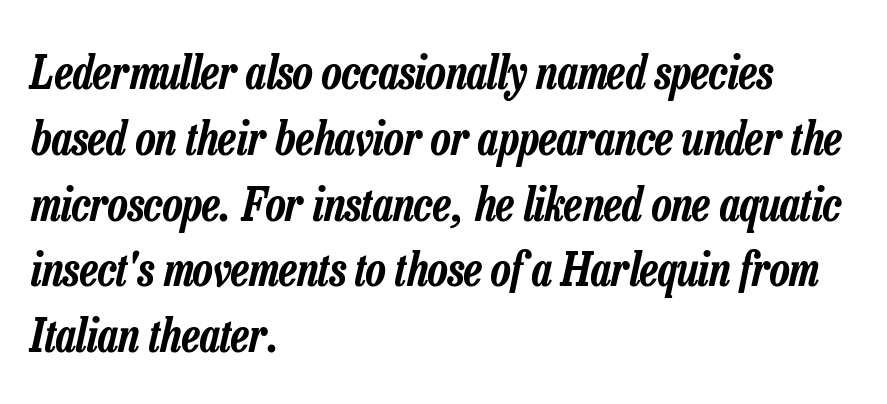
The image shows 46 px condensed type, italic (leaning right); set left-aligned, normal line spacing (1.43x), normal letter spacing, not underlined; low stroke contrast and a medium x-height.
